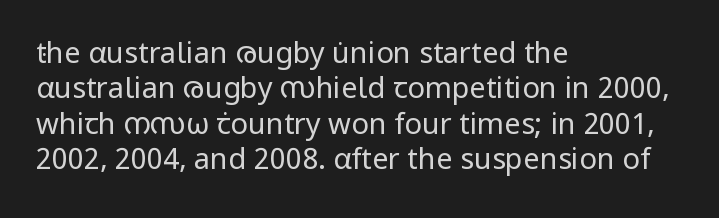
{"serif": "no", "italic": "no", "bold": "no", "weight": "regular", "width": "normal", "stroke_contrast": "low", "x_height": "medium", "monospaced": "no", "underline": "no", "align": "left", "line_spacing_ratio": 1.22, "letter_spacing": "normal", "letter_spacing_em": 0.0, "glyph_px": 29}
